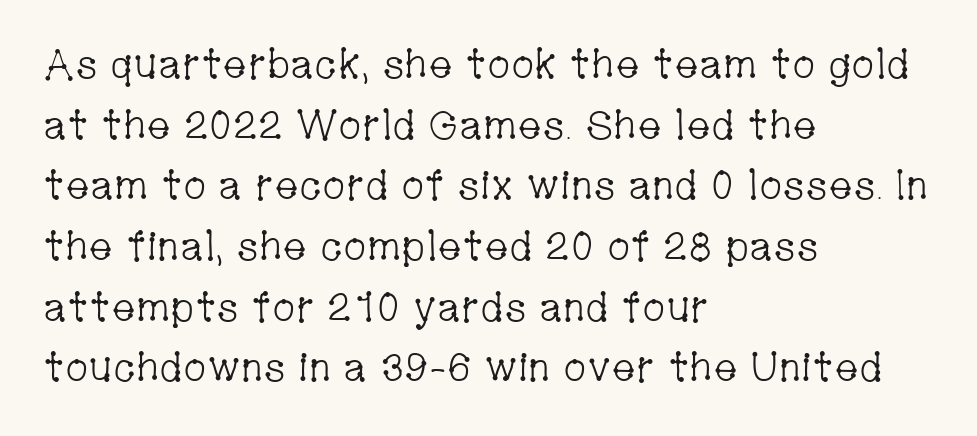
Q: Is the text bold? A: No.
Q: Is the text italic (slanted)? A: No, it is upright.
Q: Is the typeface a serif or a sans-serif typeface? A: Serif.
Q: Is the text underlined? A: No.
Q: How is the paragraph aligned? A: Left-aligned.
Q: Is the spacing between letters normal or unusually wide? A: Normal.
Q: Is the spacing between lines tight, normal or loose? A: Normal.
Q: Width (condensed, normal, or wide)? A: Condensed.
Q: Stroke contrast? A: Low.
Q: x-height? A: Medium.
Q: Monospaced? A: No.
